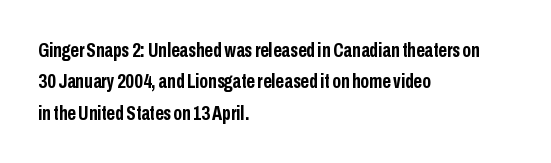
The passage shown is emphatically bold. The specimen reads as upright at a glance. Alignment: flush left. What stands out about the letter spacing? Nothing — it is the standard amount. The block of text has a typical density, with ordinary space between rows. The words here are not underlined.
